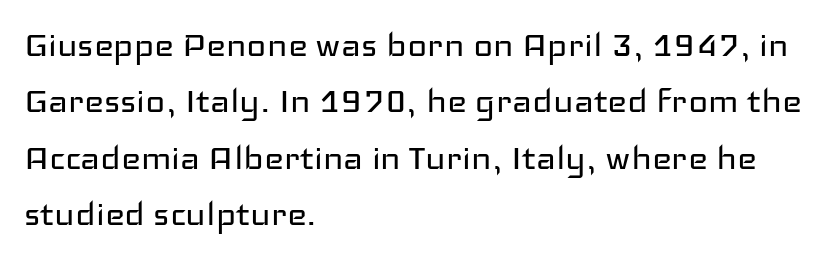
The image shows 42 px regular-weight, wide sans-serif type, upright; set left-aligned, normal line spacing (1.34x), normal letter spacing, not underlined; low stroke contrast and a medium x-height.
